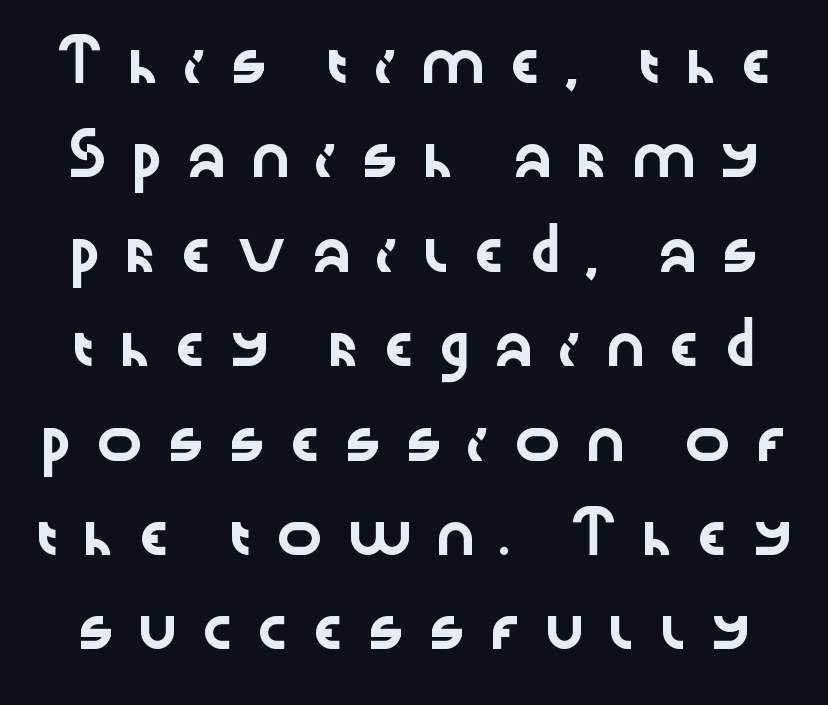
The letters are spread apart with noticeably loose tracking. The leading is generous, giving the passage an open texture. The baseline area is clear. Grotesque or geometric, the face here clearly has no serifs. Spacing verdict: proportional, widths tailored to each character. Italic: no, the glyphs are upright roman.
